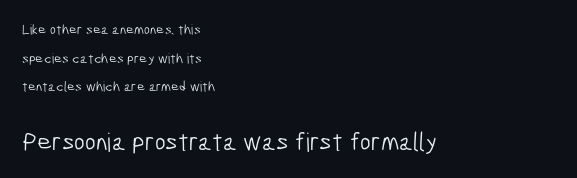
The zone under the glyphs is completely vacant. The weight would be labelled regular, book, light, or lighter still. Does the leading feel generous? Absolutely, it's lavish. The gaps between neighbouring characters are ordinary and unremarkable.
